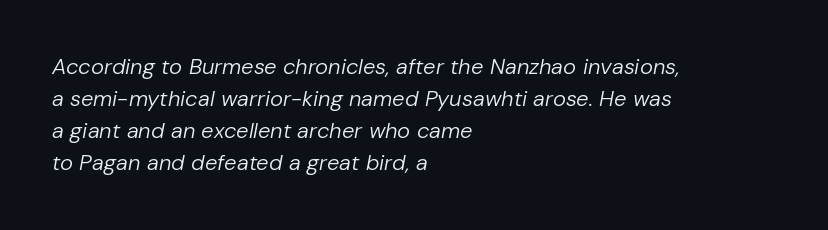
Q: Is the text bold? A: No.
Q: Is the text italic (slanted)? A: Yes, it leans right by about 10 degrees.
Q: Is the text underlined? A: No.
Q: How is the paragraph aligned? A: Left-aligned.
Q: Is the spacing between letters normal or unusually wide? A: Normal.
Q: Is the spacing between lines tight, normal or loose? A: Normal.
